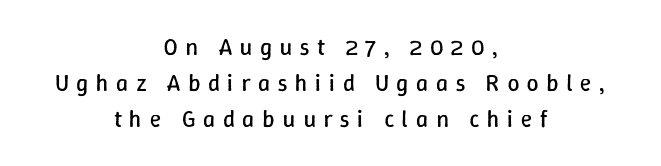
The image shows 24 px text type, upright; set centered, normal line spacing (1.51x), unusually wide letter spacing (+0.31 em), not underlined.
